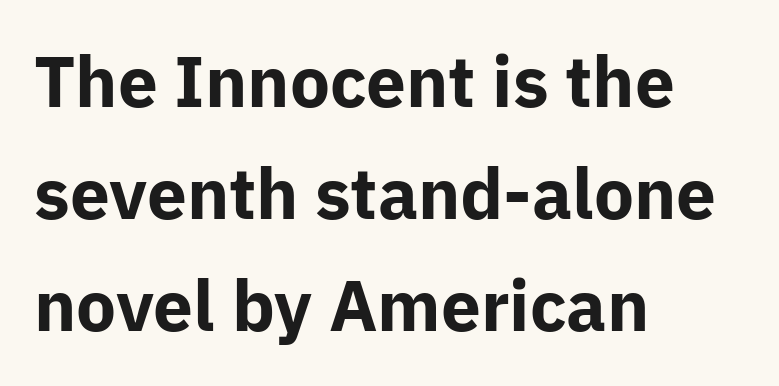
Q: Is the text bold? A: Yes.
Q: Is the text italic (slanted)? A: No, it is upright.
Q: Is the typeface a serif or a sans-serif typeface? A: Sans-serif.
Q: Is the text underlined? A: No.
Q: How is the paragraph aligned? A: Left-aligned.
Q: Is the spacing between letters normal or unusually wide? A: Normal.
Q: Is the spacing between lines tight, normal or loose? A: Normal.
Q: Width (condensed, normal, or wide)? A: Normal.
Q: Stroke contrast? A: Low.
Q: x-height? A: Medium.
Q: Monospaced? A: No.
